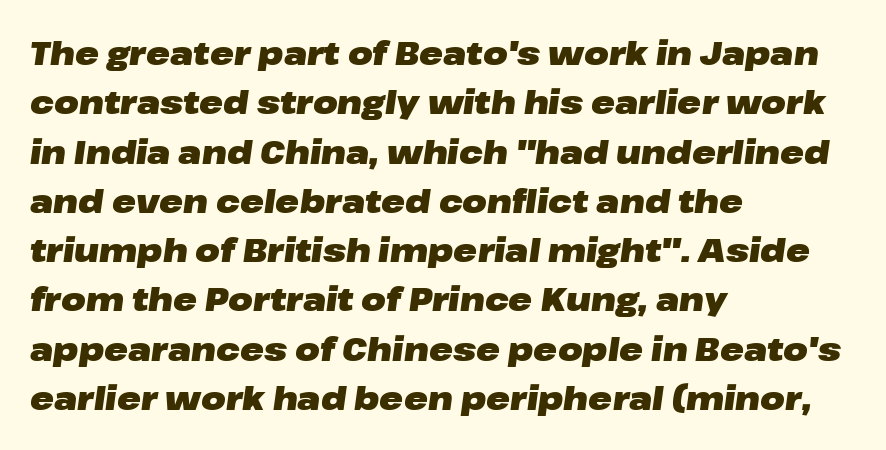
Leading: standard. The passage shown is emphatically bold. This sample has the flowing, uneven cadence of proportional lettering. Lines of text with bare space underneath.
